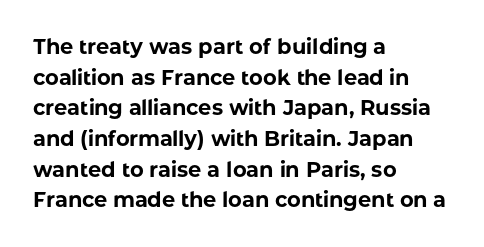
Q: Is the text bold? A: Yes.
Q: Is the text italic (slanted)? A: No, it is upright.
Q: Is the text underlined? A: No.
Q: How is the paragraph aligned? A: Left-aligned.
Q: Is the spacing between letters normal or unusually wide? A: Normal.
Q: Is the spacing between lines tight, normal or loose? A: Normal.
